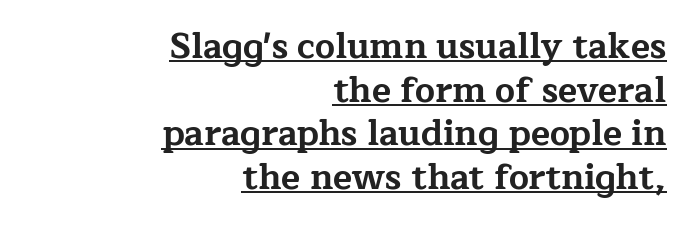
Caption: multi-line text, flush right, ragged left. Quick note: not italic, upright. Do the characters align in a grid? No, the font is proportional. The letterforms sit shoulder to shoulder at normal distance. The passage shown is emphatically bold. The passage shown is underscored from start to finish.
